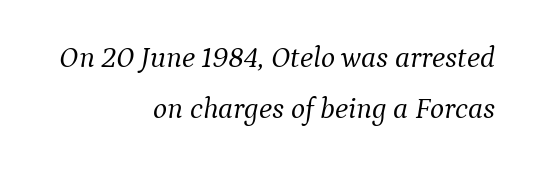
The image shows 30 px light serif type, italic (leaning right); set right-aligned, line spacing 1.71x, normal letter spacing, not underlined; medium stroke contrast and a medium x-height.
